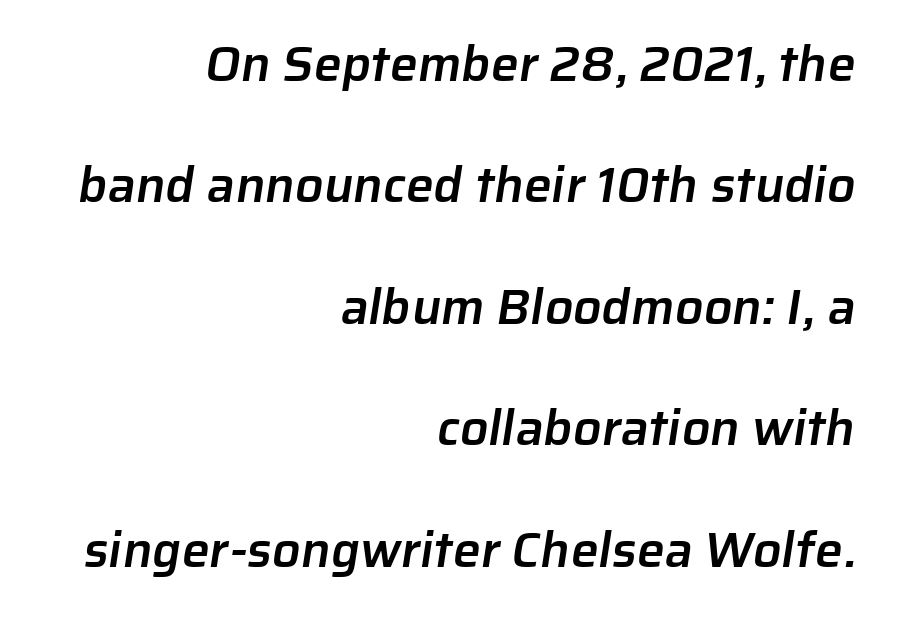
{"serif": "no", "bold": "semi", "weight": "semibold", "width": "normal", "stroke_contrast": "low", "x_height": "medium", "monospaced": "no", "underline": "no", "align": "right", "line_spacing": "loose", "line_spacing_ratio": 2.43, "letter_spacing": "normal", "letter_spacing_em": 0.0, "glyph_px": 50}
